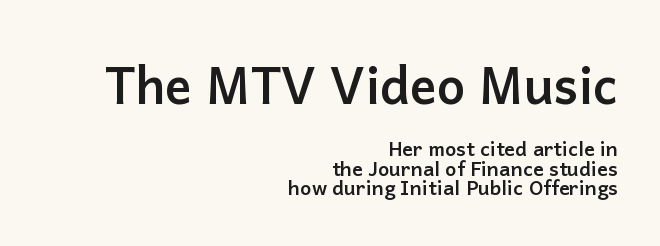
The space between consecutive lines is stingy. What weight is shown? A full bold with thick strokes. In CSS terms this would be text-align: right. Caption: standard tracking, unaltered.
